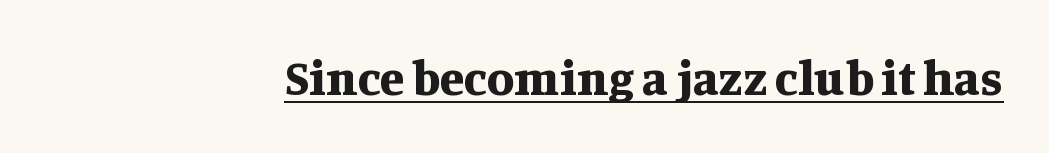
The image shows 50 px bold serif type, upright; set normal letter spacing, underlined; medium stroke contrast and a large x-height.
